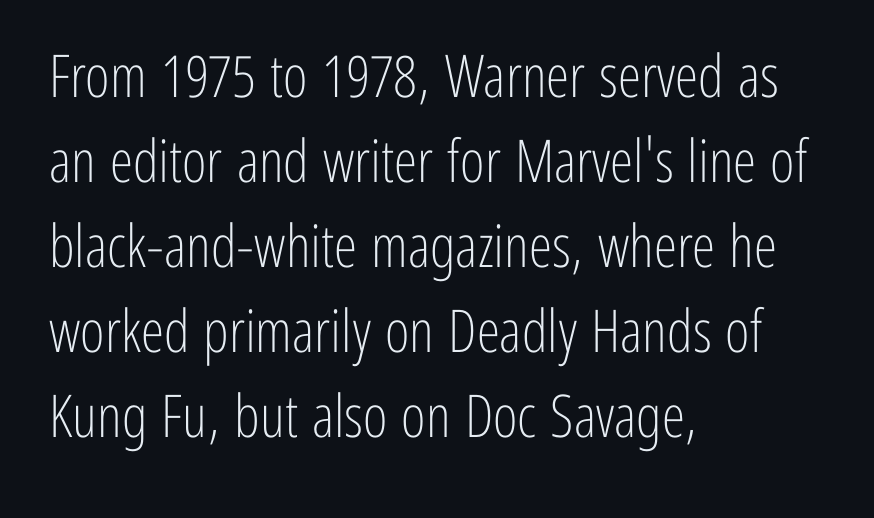
Layout note: lines flush left. The font sits on the lighter half of the weight spectrum, regular included. Has an underline been added? It has not. Normally led — the rows are evenly, conventionally spaced.
